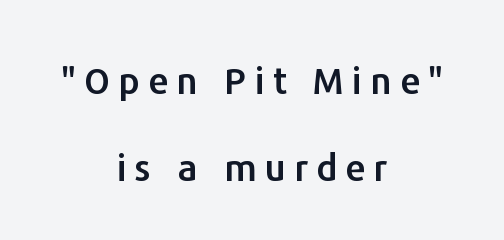
The image shows 37 px sans-serif type, upright; set centered, loose line spacing (2.35x), unusually wide letter spacing (+0.22 em), not underlined; low stroke contrast and a medium x-height.
